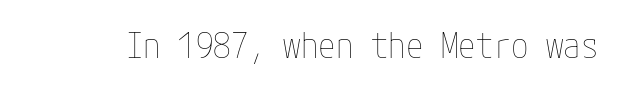
{"italic": "no", "bold": "no", "weight": "thin", "width": "condensed", "stroke_contrast": "low", "x_height": "medium", "underline": "no", "letter_spacing": "normal", "letter_spacing_em": 0.0, "glyph_px": 35}
